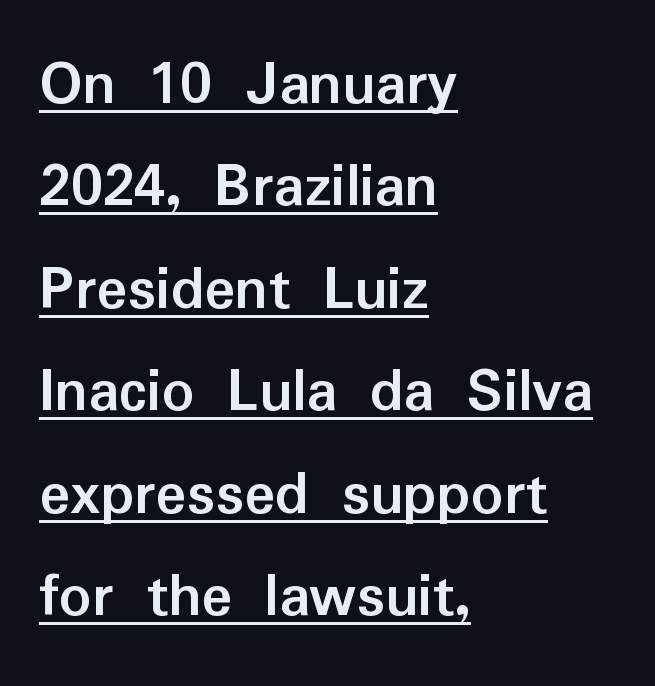
{"serif": "no", "italic": "no", "bold": "yes", "weight": "semibold", "width": "normal", "stroke_contrast": "low", "x_height": "medium", "monospaced": "no", "underline": "yes", "align": "left", "line_spacing": "normal", "line_spacing_ratio": 1.6, "letter_spacing": "normal", "letter_spacing_em": 0.0, "glyph_px": 64}
